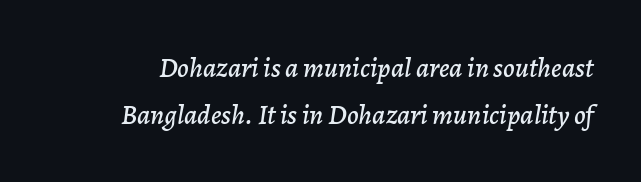
The image shows 28 px text type, italic (leaning right); set normal line spacing (1.67x), normal letter spacing, not underlined; low stroke contrast and a medium x-height.
